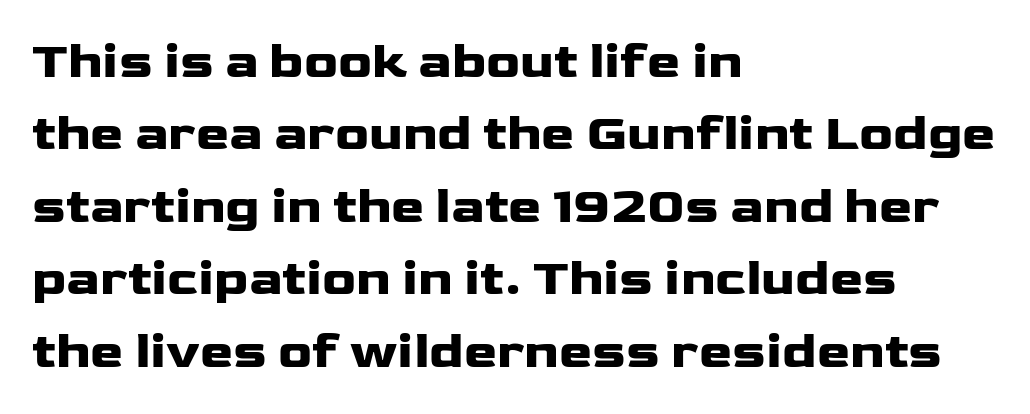
Q: Is the text bold? A: Yes.
Q: Is the text italic (slanted)? A: No, it is upright.
Q: Is the typeface a serif or a sans-serif typeface? A: Sans-serif.
Q: Is the text underlined? A: No.
Q: How is the paragraph aligned? A: Left-aligned.
Q: Is the spacing between letters normal or unusually wide? A: Normal.
Q: Is the spacing between lines tight, normal or loose? A: Normal.
Q: Width (condensed, normal, or wide)? A: Wide.
Q: Stroke contrast? A: Low.
Q: x-height? A: Medium.
Q: Monospaced? A: No.
